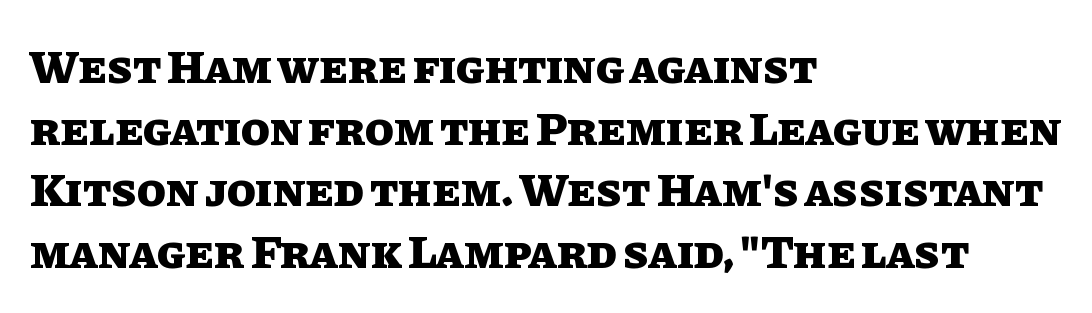
Q: Is the text bold? A: Yes.
Q: Is the text italic (slanted)? A: No, it is upright.
Q: Is the text underlined? A: No.
Q: How is the paragraph aligned? A: Left-aligned.
Q: Is the spacing between letters normal or unusually wide? A: Normal.
Q: Is the spacing between lines tight, normal or loose? A: Normal.
Q: Width (condensed, normal, or wide)? A: Normal.
Q: Stroke contrast? A: Low.
Q: x-height? A: Large.
Q: Monospaced? A: No.
